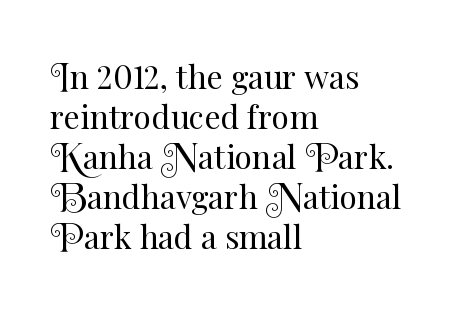
No extra ink here — the face is not bold. Horizontal alignment here is leftward, the default for most running prose. You can tell it's not italic because the verticals are truly vertical. The space between consecutive lines is moderate. These lines are rendered in a variable-pitch font. Observe the ordinary spacing: letters are neighbours, not strangers.
